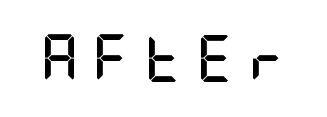
The image shows 47 px semibold, condensed sans-serif type, upright; set unusually wide letter spacing (+0.29 em), not underlined; low stroke contrast and a large x-height.
